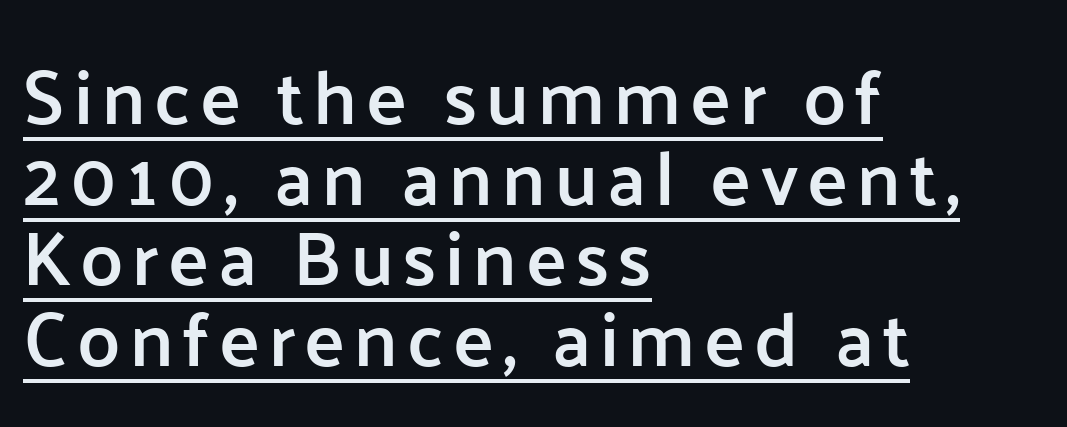
The image shows 76 px semibold sans-serif type, upright; set left-aligned, tight line spacing (1.06x), underlined; low stroke contrast and a medium x-height.
